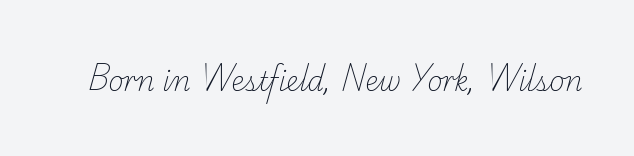
Vertical stems look standard width or narrower in stroke. Unmarked baselines from the first word to the last. There is no visible air inserted between adjacent glyphs.
